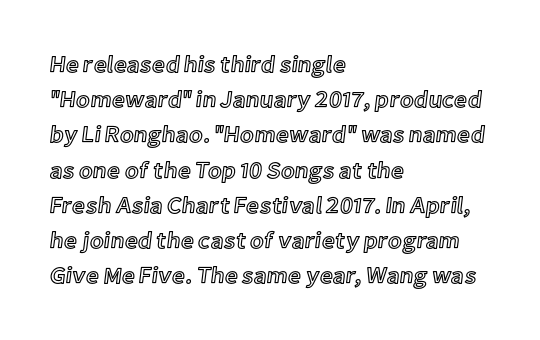
{"underline": "no", "align": "left", "line_spacing": "normal", "line_spacing_ratio": 1.53, "letter_spacing": "normal", "letter_spacing_em": 0.0, "glyph_px": 23}
